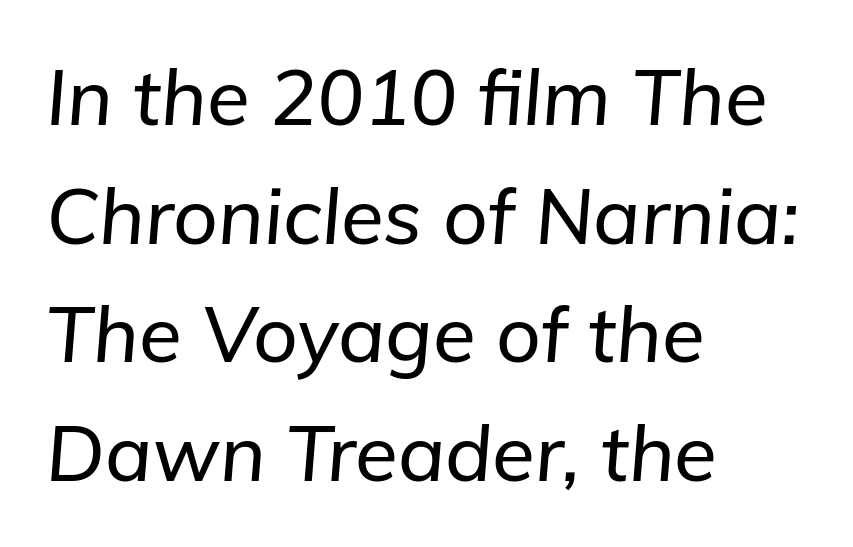
{"italic": "yes", "lean": "right", "slant_degrees": 5, "width": "normal", "stroke_contrast": "low", "x_height": "medium", "monospaced": "no", "underline": "no", "align": "left", "line_spacing": "normal", "line_spacing_ratio": 1.52, "letter_spacing": "normal", "letter_spacing_em": 0.0, "glyph_px": 78}
